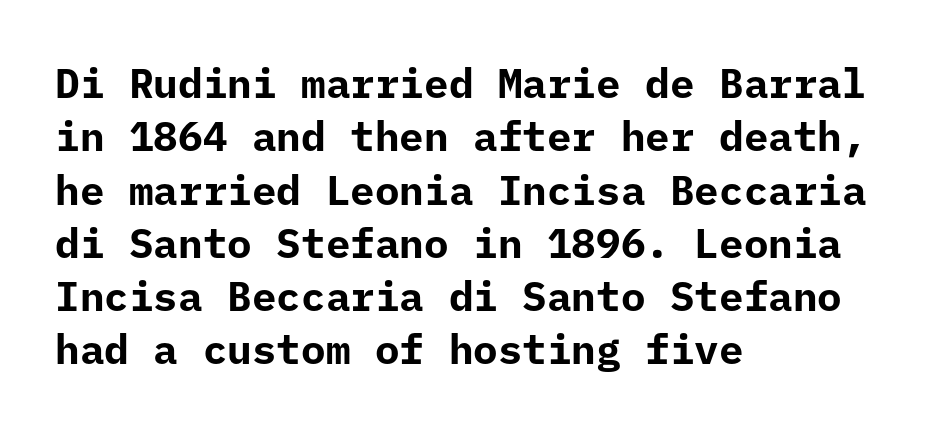
{"serif": "no", "italic": "no", "bold": "yes", "weight": "bold", "width": "normal", "stroke_contrast": "low", "x_height": "medium", "monospaced": "yes", "underline": "no", "align": "left", "line_spacing": "normal", "line_spacing_ratio": 1.3, "letter_spacing": "normal", "letter_spacing_em": 0.0, "glyph_px": 41}
